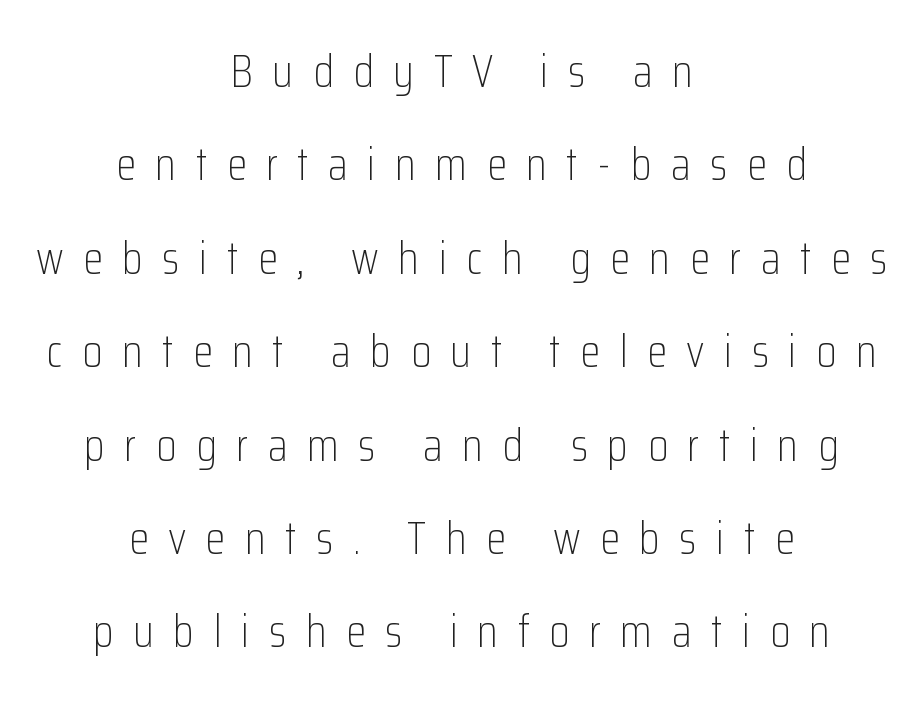
Q: Is the text bold? A: No.
Q: Is the text italic (slanted)? A: No, it is upright.
Q: Is the typeface a serif or a sans-serif typeface? A: Sans-serif.
Q: Is the text underlined? A: No.
Q: How is the paragraph aligned? A: Centered.
Q: Is the spacing between letters normal or unusually wide? A: Unusually wide.
Q: Is the spacing between lines tight, normal or loose? A: Loose.
Q: Width (condensed, normal, or wide)? A: Condensed.
Q: Stroke contrast? A: Low.
Q: x-height? A: Medium.
Q: Monospaced? A: No.
